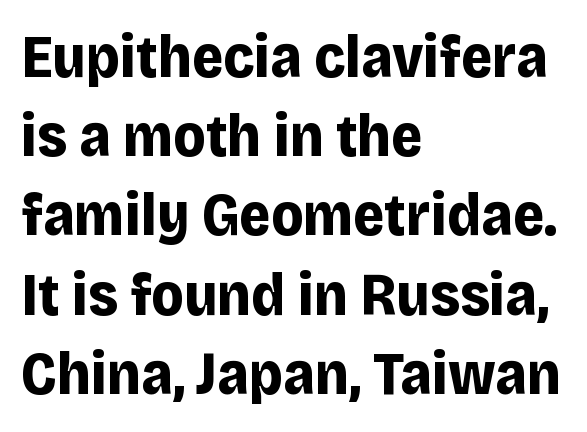
Q: Is the text bold? A: Yes.
Q: Is the text italic (slanted)? A: No, it is upright.
Q: Is the typeface a serif or a sans-serif typeface? A: Sans-serif.
Q: Is the text underlined? A: No.
Q: How is the paragraph aligned? A: Left-aligned.
Q: Is the spacing between letters normal or unusually wide? A: Normal.
Q: Is the spacing between lines tight, normal or loose? A: Normal.
Q: Width (condensed, normal, or wide)? A: Normal.
Q: Stroke contrast? A: Low.
Q: x-height? A: Large.
Q: Monospaced? A: No.
